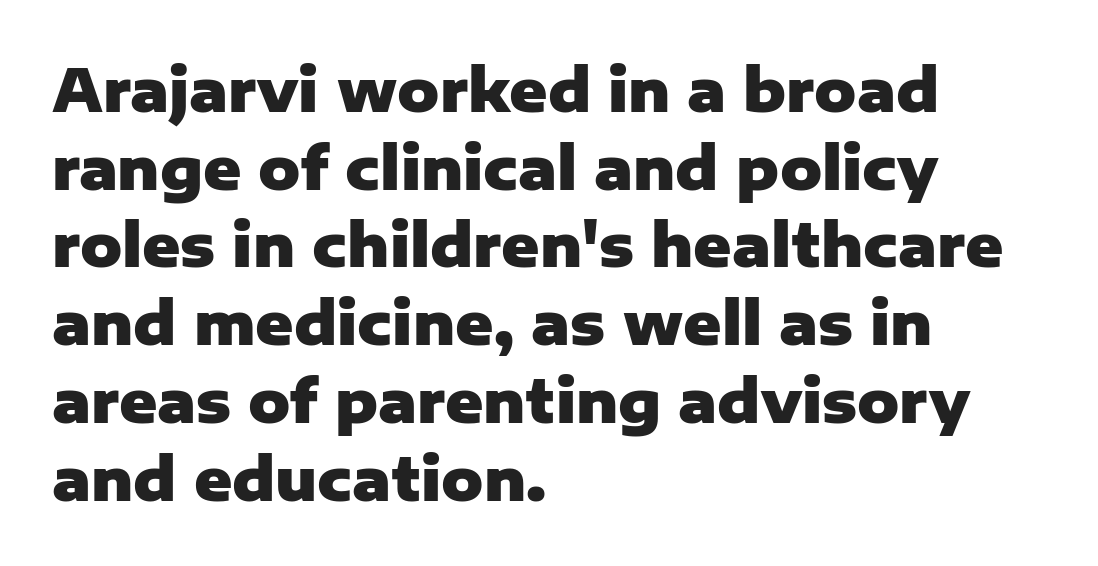
Q: Is the text bold? A: Yes.
Q: Is the text italic (slanted)? A: No, it is upright.
Q: Is the typeface a serif or a sans-serif typeface? A: Sans-serif.
Q: Is the text underlined? A: No.
Q: How is the paragraph aligned? A: Left-aligned.
Q: Is the spacing between letters normal or unusually wide? A: Normal.
Q: Is the spacing between lines tight, normal or loose? A: Normal.
Q: Width (condensed, normal, or wide)? A: Normal.
Q: Stroke contrast? A: Low.
Q: x-height? A: Medium.
Q: Monospaced? A: No.
